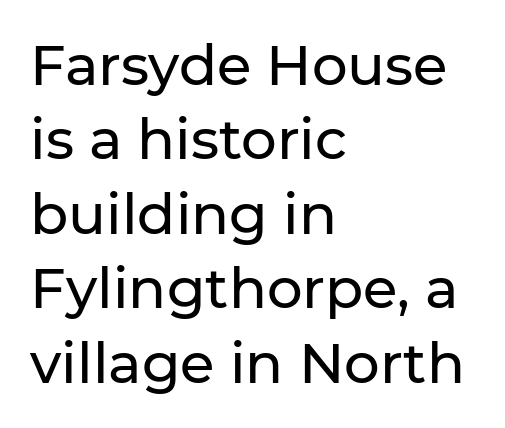
You can tell from the bare stems that sans-serif type was used. Has an underline been added? It has not. Each word holds together tightly as a unit, with standard inter-letter gaps. When letters stand straight like this, we call the style roman or upright. A typesetter would call this proportional, since set widths differ per character. Every row of glyphs begins at an identical x-position on the left.
